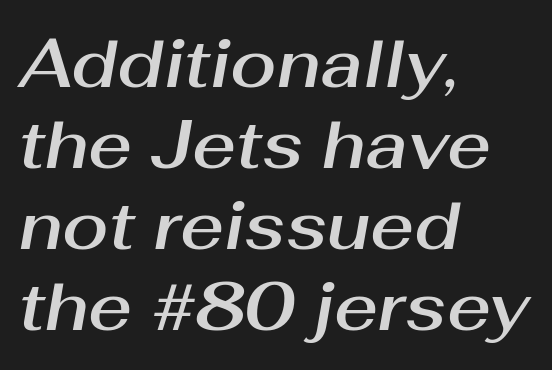
The image shows 67 px text type, italic (leaning right); set left-aligned, line spacing 1.21x, normal letter spacing, not underlined; medium stroke contrast and a medium x-height.
